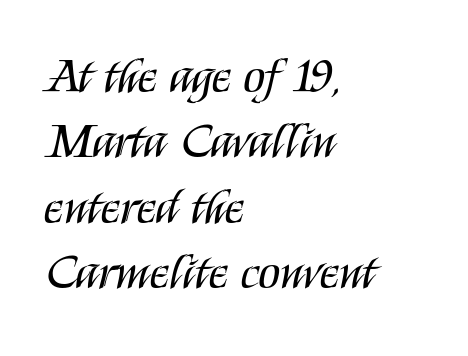
Q: Is the text bold? A: No.
Q: Is the text italic (slanted)? A: Yes.
Q: Is the typeface a serif or a sans-serif typeface? A: Sans-serif.
Q: Is the text underlined? A: No.
Q: How is the paragraph aligned? A: Left-aligned.
Q: Is the spacing between letters normal or unusually wide? A: Normal.
Q: Is the spacing between lines tight, normal or loose? A: Normal.
Q: Width (condensed, normal, or wide)? A: Condensed.
Q: Stroke contrast? A: Medium.
Q: x-height? A: Large.
Q: Monospaced? A: No.
